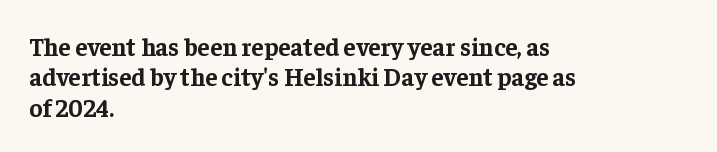
The image shows 25 px bold type, upright; set left-aligned, line spacing 1.22x, normal letter spacing, not underlined.
